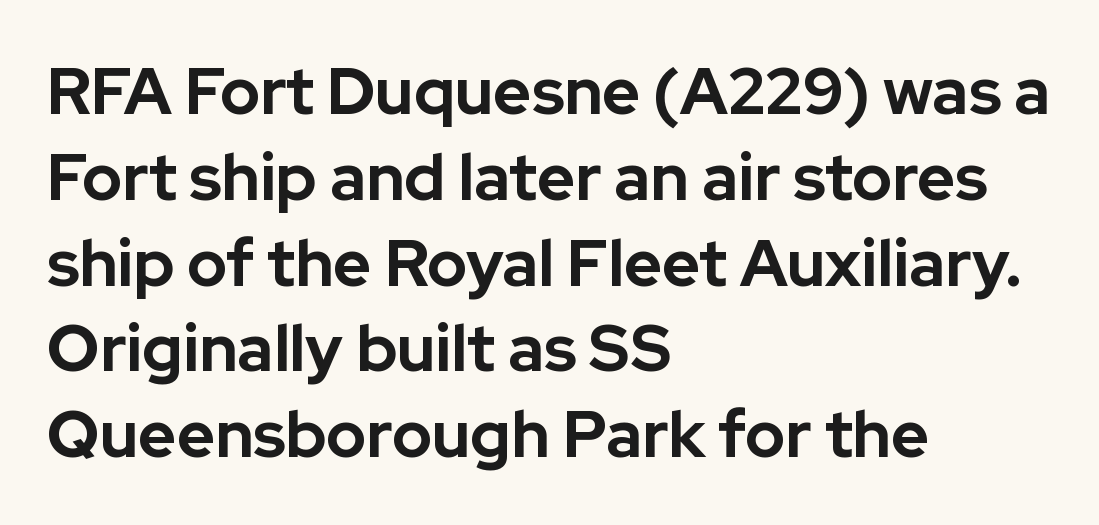
The image shows 65 px bold sans-serif type, upright; set left-aligned, normal line spacing (1.32x), normal letter spacing, not underlined; low stroke contrast and a medium x-height.
